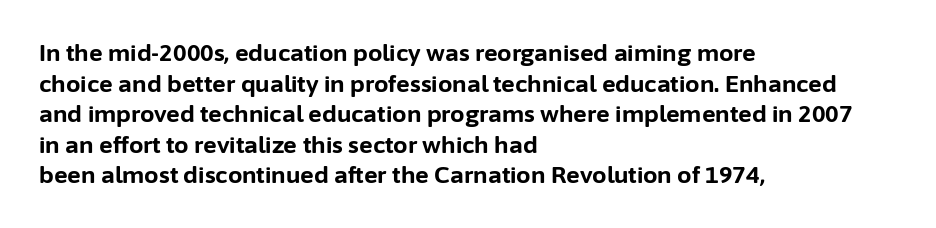
The image shows 23 px bold type, upright; set left-aligned, normal line spacing (1.33x), normal letter spacing, not underlined.
